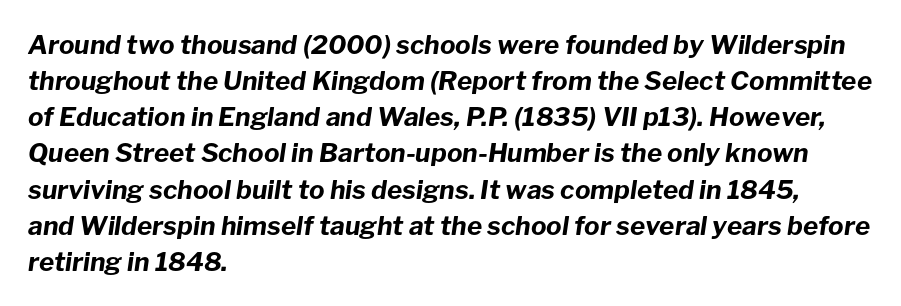
Typographic density is high because the face is bold. The space directly below the letters is spotless. Summary of vertical rhythm: regular, with standard interline spacing. Here the glyphs are tracked normally, forming tight word shapes.
